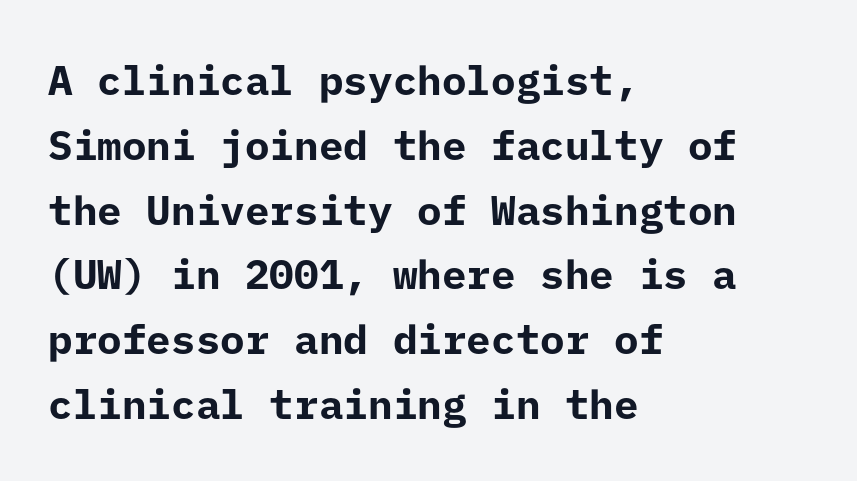
Normally led — the rows are evenly, conventionally spaced. Upright lettering throughout. Weight check: bold — yes, fully. Classification — sans serif. The paragraph has a hard left edge and a soft right edge. Words appear dense and cohesive because spacing is normal.
